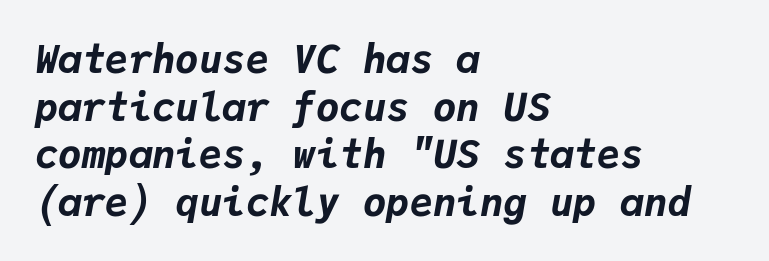
{"italic": "yes", "lean": "right", "slant_degrees": 9, "bold": "yes", "weight": "bold", "width": "normal", "stroke_contrast": "low", "x_height": "medium", "monospaced": "yes", "underline": "no", "align": "left", "line_spacing_ratio": 1.22, "letter_spacing": "normal", "letter_spacing_em": 0.0, "glyph_px": 39}
